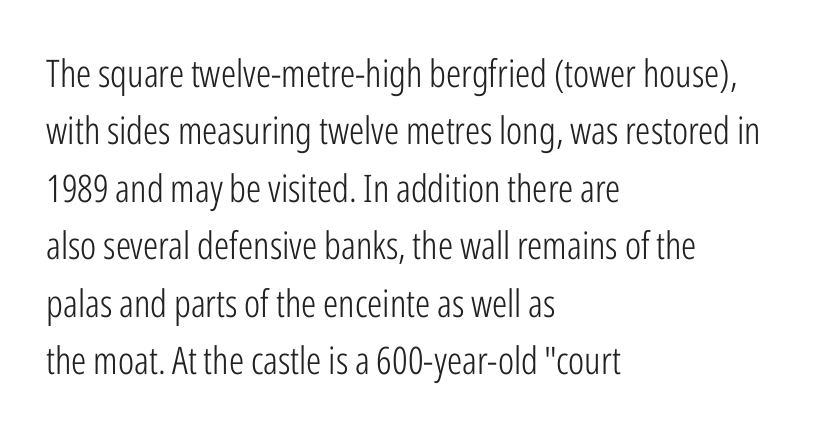
The image shows 38 px light, condensed sans-serif type, upright; set left-aligned, normal line spacing (1.51x), normal letter spacing, not underlined; low stroke contrast and a medium x-height.
